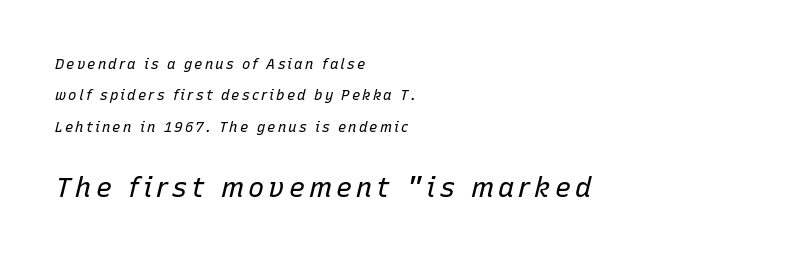
Q: Is the text bold? A: No.
Q: Is the text italic (slanted)? A: Yes, it leans right by about 15 degrees.
Q: Is the text underlined? A: No.
Q: How is the paragraph aligned? A: Left-aligned.
Q: Is the spacing between lines tight, normal or loose? A: Loose.
Q: Which block of text is set in a larger size, the first (top) or the second (bottom)? A: The second (bottom) one.
